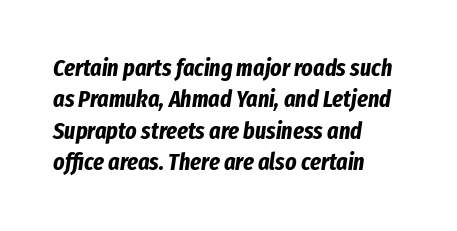
The lettering tilts uniformly, giving the passage an italic look. The passage is arranged the way most books set body copy — flush left. The zone under the glyphs is completely vacant. Standard letterfit; no display-style spreading of the glyphs. How would I describe the line gaps? Plain and ordinary. What weight is shown? A full bold with thick strokes.
